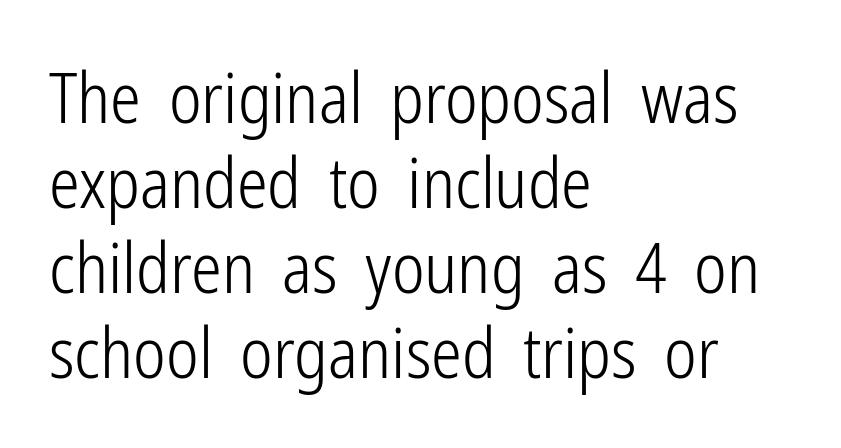
The image shows 69 px light, condensed sans-serif type, upright; set left-aligned, line spacing 1.23x, normal letter spacing, not underlined; low stroke contrast and a medium x-height.
